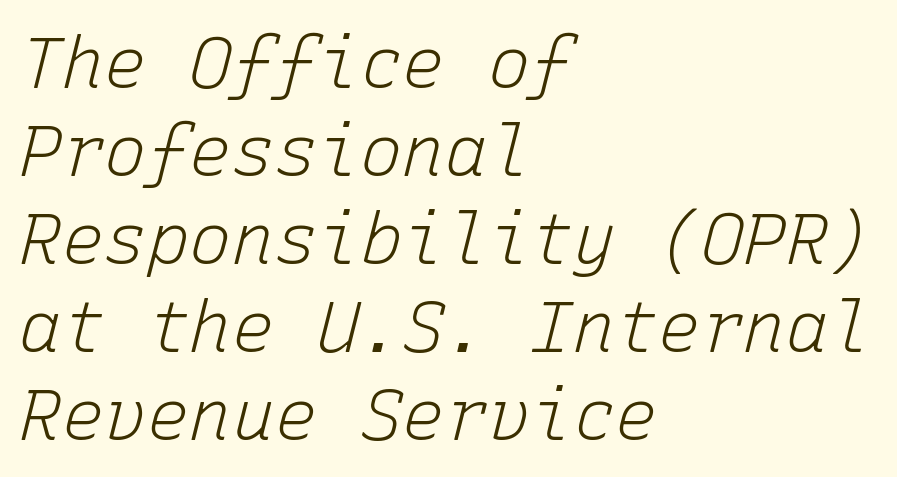
Q: Is the text bold? A: No.
Q: Is the text italic (slanted)? A: Yes, it leans right by about 15 degrees.
Q: Is the text underlined? A: No.
Q: How is the paragraph aligned? A: Left-aligned.
Q: Is the spacing between letters normal or unusually wide? A: Normal.
Q: Width (condensed, normal, or wide)? A: Normal.
Q: Stroke contrast? A: Low.
Q: x-height? A: Medium.
Q: Monospaced? A: Yes.
